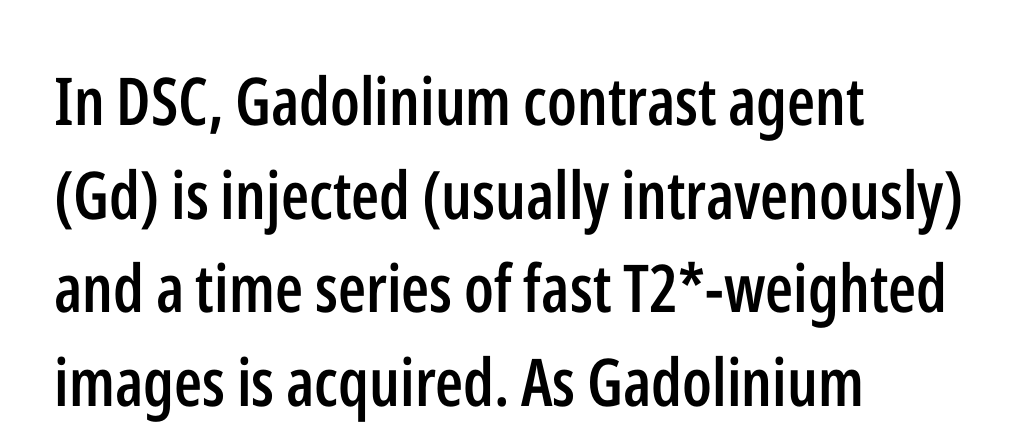
The leading is moderate, giving the passage an even texture. A fair bit of extra ink — the face is semibold, not bold. The passage shown is not underscored anywhere. Here the designer chose a conventional face with non-uniform glyph widths. A typesetter would label this face a sans.
